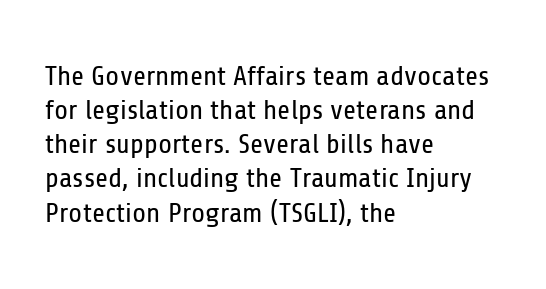
The words here are not underlined. Tracking value appears to be zero — textbook default spacing. The letters carry no serifs — their stems end cleanly without finishing strokes. Summary of weight: not heavy and not bold.
